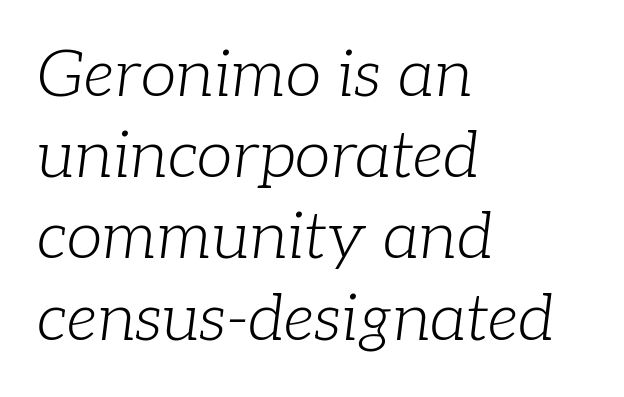
The foot of each line stays bare and open. Is the type slanted? Yes — the strokes lean at a clear angle. Here the glyphs are tracked normally, forming tight word shapes. If you drew a ruler down the left edge, every line would touch it. The type family on display is of the serif kind. Successive baselines arrive at the customary interval.
